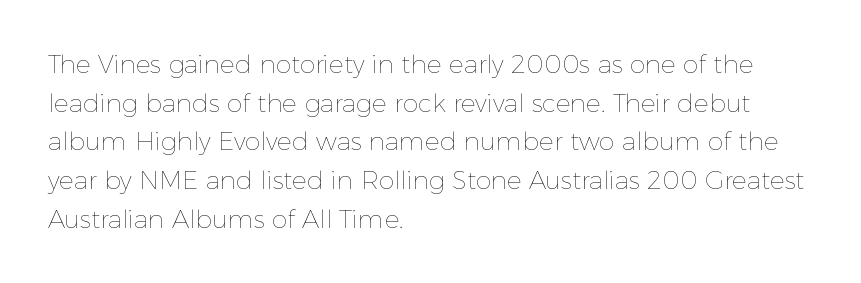
Q: Is the text bold? A: No.
Q: Is the text italic (slanted)? A: No, it is upright.
Q: Is the text underlined? A: No.
Q: How is the paragraph aligned? A: Left-aligned.
Q: Is the spacing between letters normal or unusually wide? A: Normal.
Q: Is the spacing between lines tight, normal or loose? A: Normal.
